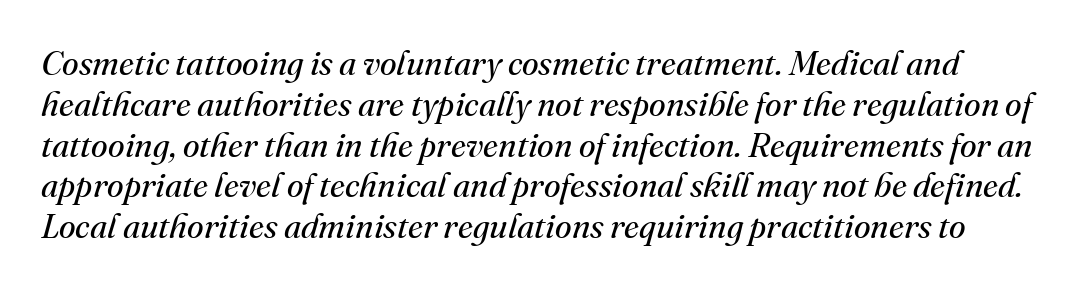
Q: Is the text bold? A: No.
Q: Is the text italic (slanted)? A: Yes, it leans right by about 16 degrees.
Q: Is the typeface a serif or a sans-serif typeface? A: Serif.
Q: Is the text underlined? A: No.
Q: Is the spacing between letters normal or unusually wide? A: Normal.
Q: Width (condensed, normal, or wide)? A: Normal.
Q: Stroke contrast? A: Medium.
Q: x-height? A: Small.
Q: Monospaced? A: No.
